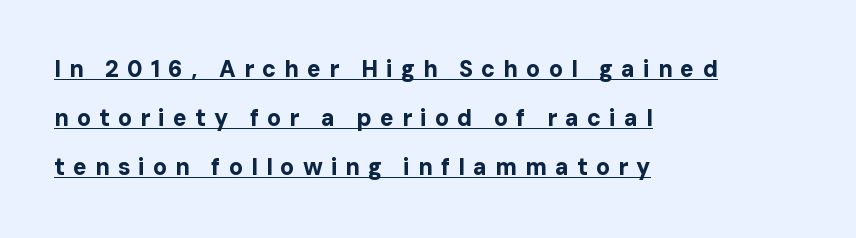
Each new line begins a long way beneath the previous one. Typeset ragged right — the left edge is the straight one. Students, this is bold: see how much ink each stroke carries. Unlike italic type, these characters show no tilt at all.
